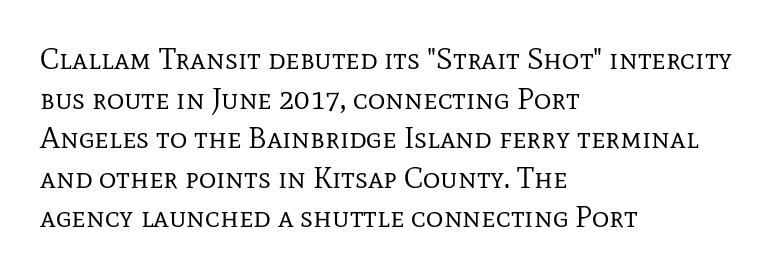
{"serif": "yes", "italic": "no", "bold": "no", "weight": "regular", "width": "normal", "stroke_contrast": "low", "x_height": "medium", "monospaced": "no", "underline": "no", "align": "left", "line_spacing": "normal", "line_spacing_ratio": 1.32, "letter_spacing": "normal", "letter_spacing_em": 0.0, "glyph_px": 30}
